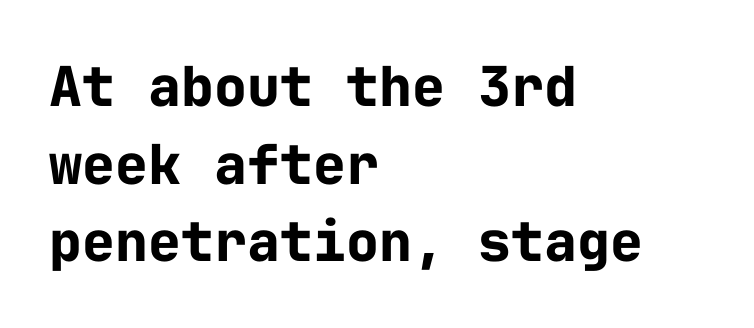
The image shows 55 px bold sans-serif type, upright, monospaced; set left-aligned, normal line spacing (1.41x), normal letter spacing, not underlined; low stroke contrast and a medium x-height.
